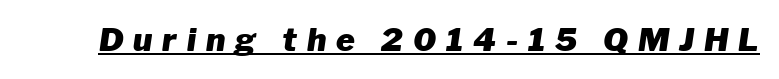
Q: Is the text bold? A: Yes.
Q: Is the text italic (slanted)? A: Yes, it leans right by about 8 degrees.
Q: Is the text underlined? A: Yes.
Q: Is the spacing between letters normal or unusually wide? A: Unusually wide.
Q: Width (condensed, normal, or wide)? A: Normal.
Q: Stroke contrast? A: Low.
Q: x-height? A: Medium.
Q: Monospaced? A: No.
